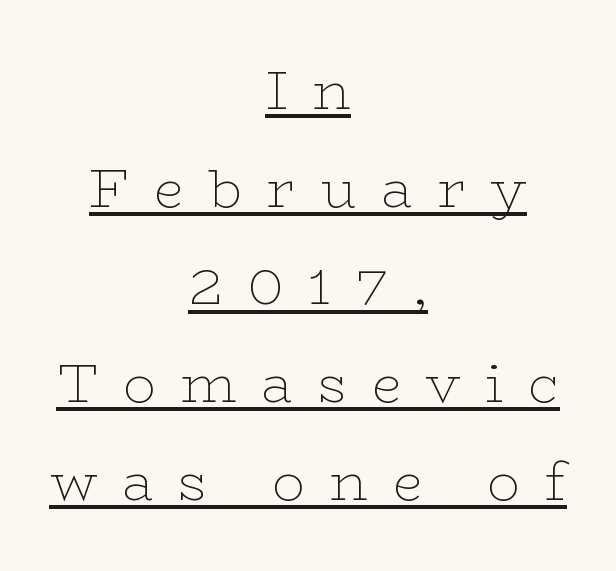
{"serif": "yes", "italic": "no", "bold": "no", "weight": "thin", "width": "wide", "stroke_contrast": "low", "x_height": "medium", "monospaced": "no", "underline": "yes", "align": "center", "line_spacing_ratio": 1.81, "letter_spacing": "wide", "letter_spacing_em": 0.46, "glyph_px": 54}
